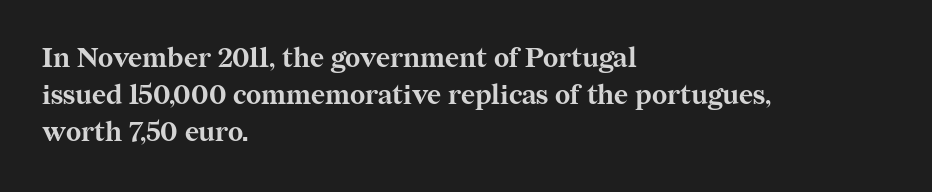
The image shows 27 px bold type, upright; set left-aligned, normal line spacing (1.37x), normal letter spacing, not underlined.
